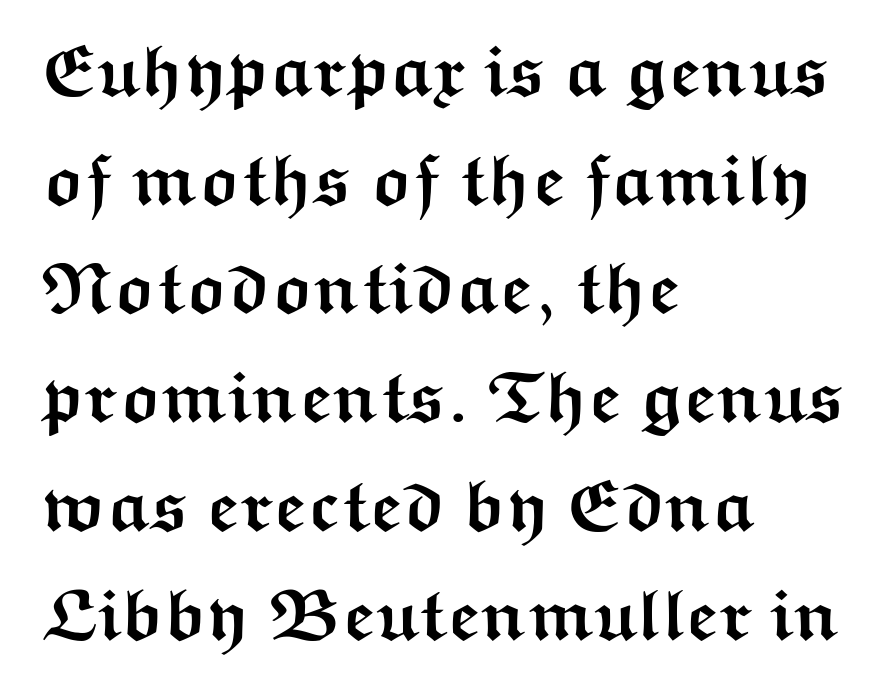
{"serif": "no", "italic": "no", "bold": "yes", "weight": "semibold", "width": "wide", "stroke_contrast": "medium", "x_height": "medium", "monospaced": "no", "underline": "no", "align": "left", "line_spacing": "normal", "line_spacing_ratio": 1.51, "letter_spacing": "normal", "letter_spacing_em": 0.0, "glyph_px": 72}
